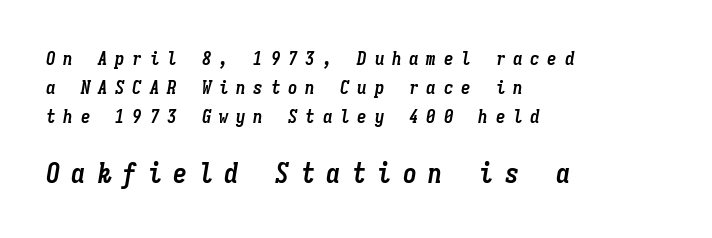
Typeset ragged right — the left edge is the straight one. Evenly set lines give the paragraph a standard silhouette. The glyphs have the mass of a bold cut. Two sizes are in play, and the larger belongs to the second block. Looks like terminal output: every glyph gets an equal slot. Words float on clear page, feet unadorned.
